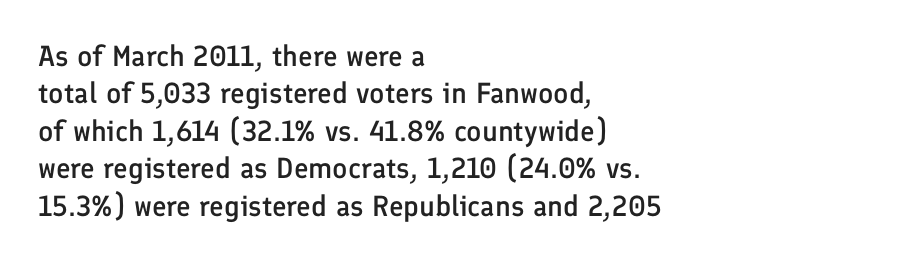
{"serif": "no", "italic": "no", "bold": "semi", "weight": "semibold", "width": "normal", "stroke_contrast": "low", "x_height": "medium", "monospaced": "no", "underline": "no", "align": "left", "line_spacing": "normal", "line_spacing_ratio": 1.29, "letter_spacing": "normal", "letter_spacing_em": 0.0, "glyph_px": 29}
